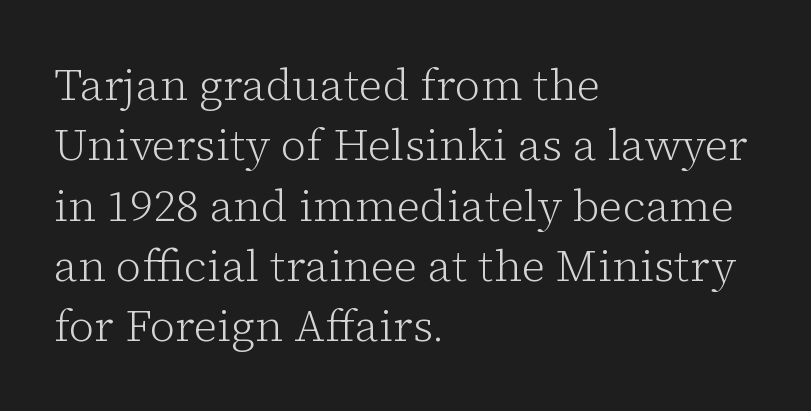
{"serif": "yes", "italic": "no", "bold": "no", "weight": "light", "width": "normal", "stroke_contrast": "low", "x_height": "medium", "monospaced": "no", "underline": "no", "align": "left", "line_spacing": "normal", "line_spacing_ratio": 1.37, "letter_spacing": "normal", "letter_spacing_em": 0.0, "glyph_px": 44}
